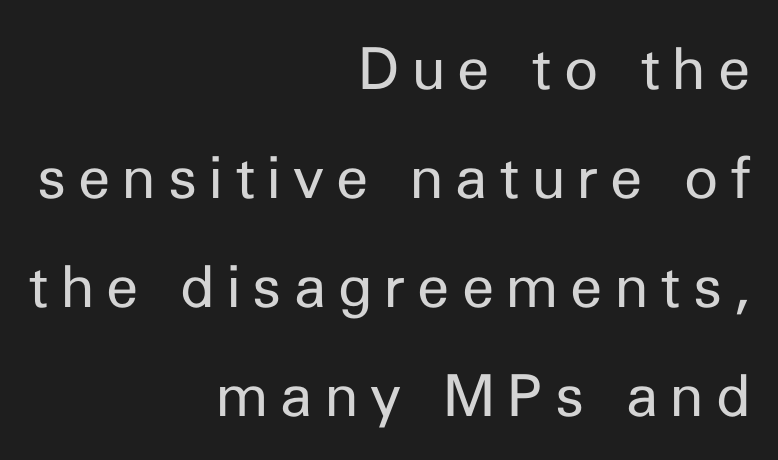
Q: Is the text bold? A: No.
Q: Is the text italic (slanted)? A: No, it is upright.
Q: Is the typeface a serif or a sans-serif typeface? A: Sans-serif.
Q: Is the text underlined? A: No.
Q: How is the paragraph aligned? A: Right-aligned.
Q: Is the spacing between letters normal or unusually wide? A: Unusually wide.
Q: Width (condensed, normal, or wide)? A: Normal.
Q: Stroke contrast? A: Low.
Q: x-height? A: Medium.
Q: Monospaced? A: No.
